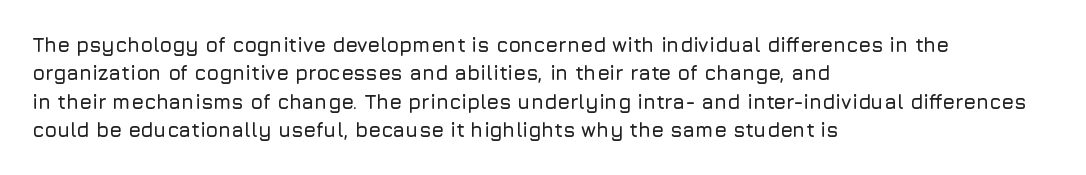
{"italic": "no", "underline": "no", "align": "left", "line_spacing": "normal", "line_spacing_ratio": 1.42, "letter_spacing": "normal", "letter_spacing_em": 0.0, "glyph_px": 20}
